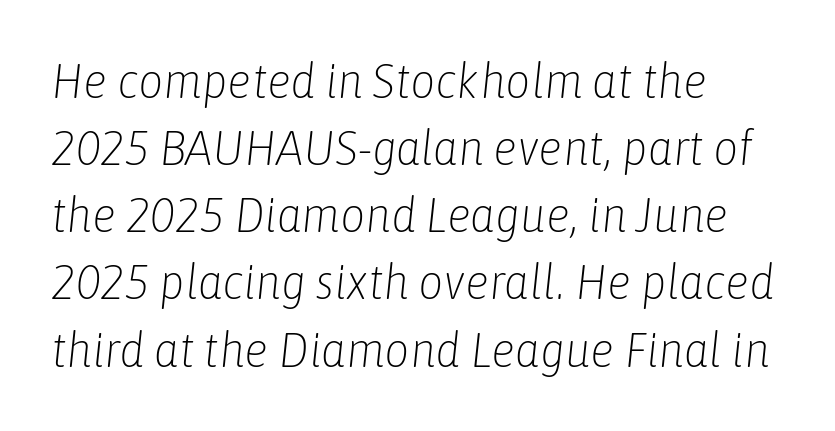
The foot of each line stays bare and open. The passage shown has conventional tracking throughout. Line beginnings align vertically; line endings do not. The axis of the letterforms is tilted away from vertical.
